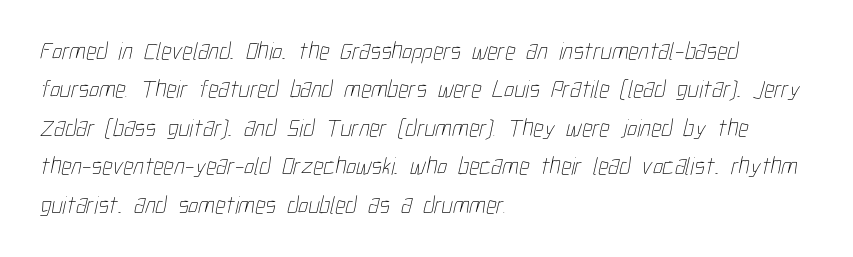
Q: Is the text bold? A: No.
Q: Is the text underlined? A: No.
Q: How is the paragraph aligned? A: Left-aligned.
Q: Is the spacing between letters normal or unusually wide? A: Normal.
Q: Is the spacing between lines tight, normal or loose? A: Normal.
